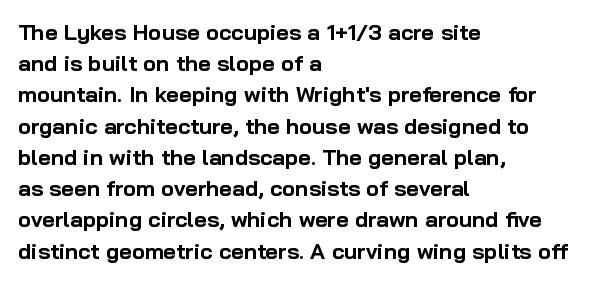
Q: Is the text bold? A: Yes.
Q: Is the text italic (slanted)? A: No, it is upright.
Q: Is the text underlined? A: No.
Q: How is the paragraph aligned? A: Left-aligned.
Q: Is the spacing between letters normal or unusually wide? A: Normal.
Q: Is the spacing between lines tight, normal or loose? A: Normal.
